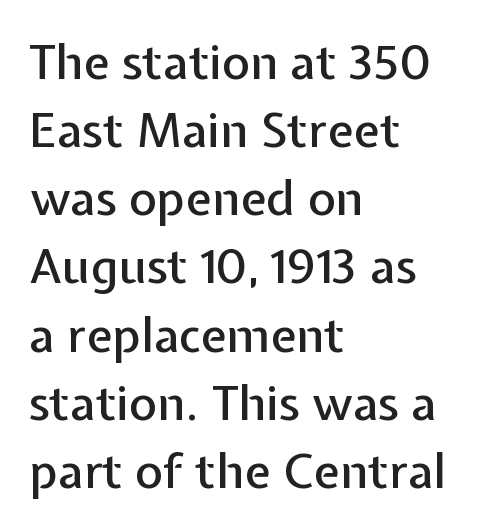
The image shows 48 px sans-serif type, upright; set left-aligned, normal line spacing (1.42x), normal letter spacing, not underlined; low stroke contrast and a medium x-height.
